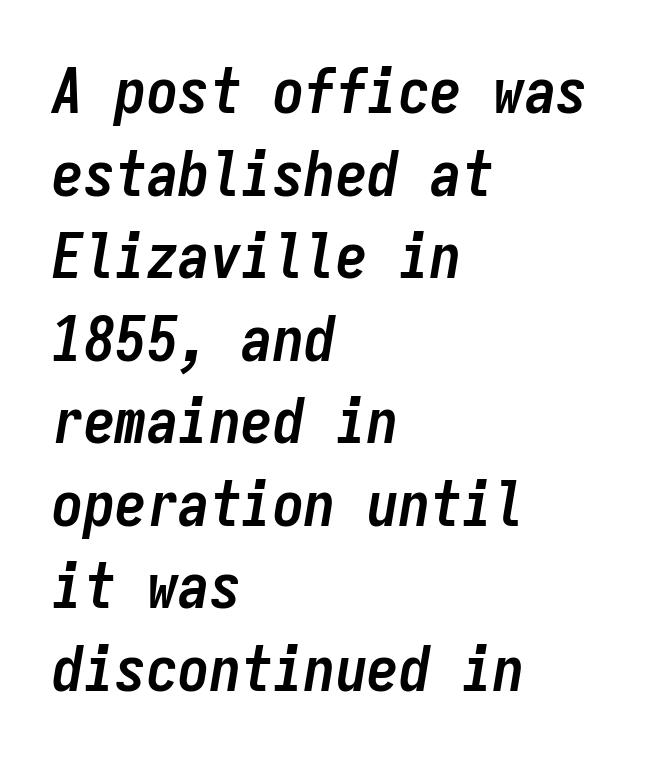
{"italic": "yes", "lean": "right", "slant_degrees": 9, "bold": "yes", "weight": "semibold", "width": "condensed", "stroke_contrast": "low", "x_height": "medium", "monospaced": "yes", "underline": "no", "align": "left", "line_spacing": "normal", "line_spacing_ratio": 1.31, "letter_spacing": "normal", "letter_spacing_em": 0.0, "glyph_px": 63}
